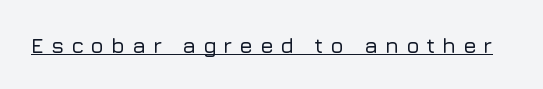
The image shows 22 px text type, upright; set unusually wide letter spacing (+0.31 em), underlined.
